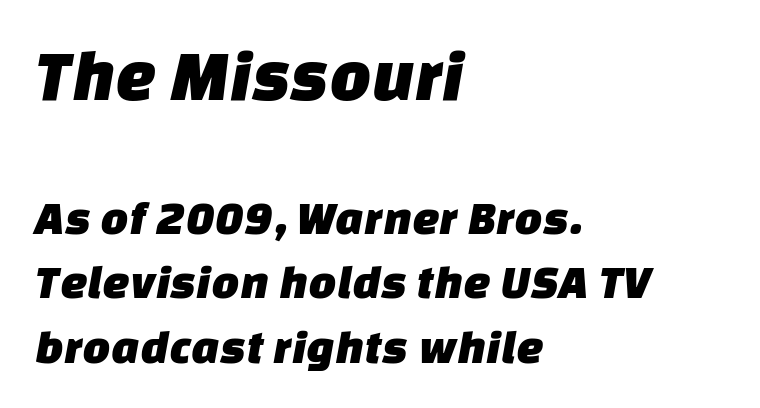
The designer gave the opening block more size than the closing block. Tracking here is standard; glyphs follow each other at the usual distance. The characters display no serif detailing; their extremities are plain. Does the copy run flush right? No — it runs flush left. Notice how descenders clear the ascenders below comfortably — that's standard leading.
